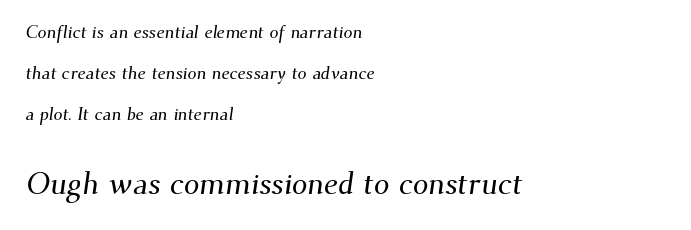
The image shows 31 px serif type; set left-aligned, loose line spacing (2.27x), normal letter spacing, not underlined; the second (bottom) block is 1.72x larger; medium stroke contrast and a small x-height.
